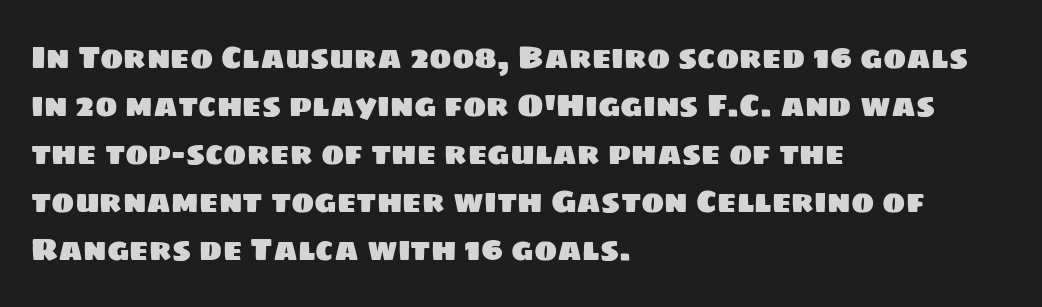
Nope, no serifs anywhere on these letters. Caption: multi-line text, flush left, ragged right. The space beneath each line is pristine and unruled. Glyph-to-glyph distance matches everyday printed text.
